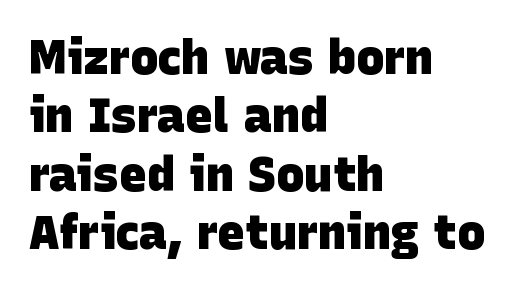
The image shows 47 px heavy sans-serif type; set left-aligned, line spacing 1.24x, normal letter spacing, not underlined; low stroke contrast and a large x-height.
